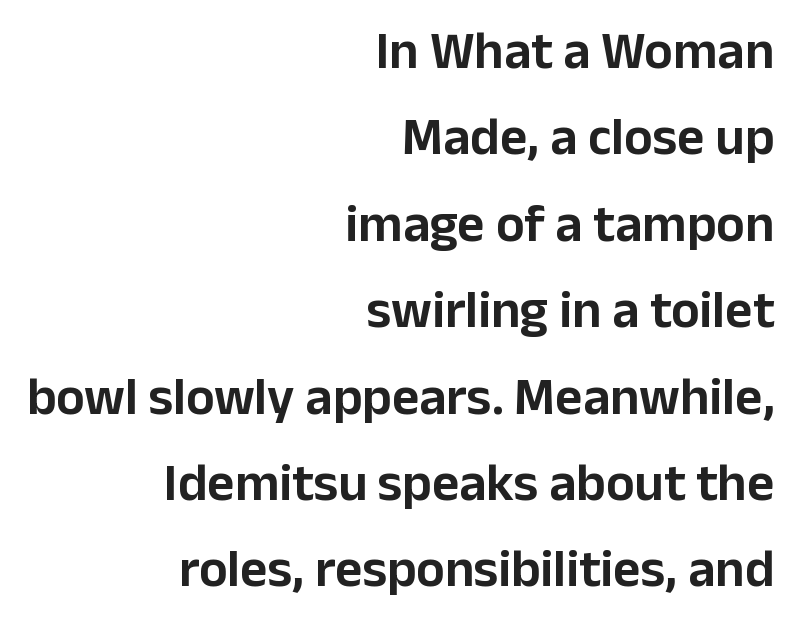
{"serif": "no", "italic": "no", "width": "normal", "stroke_contrast": "low", "x_height": "medium", "monospaced": "no", "underline": "no", "align": "right", "line_spacing": "normal", "line_spacing_ratio": 1.63, "letter_spacing": "normal", "letter_spacing_em": 0.0, "glyph_px": 53}
